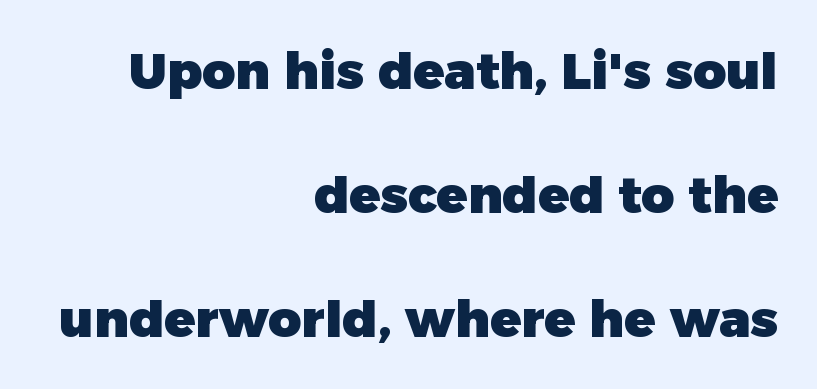
Italic: no, the glyphs are upright roman. Is the letter spacing exaggerated? No — it looks like the ordinary default. Horizontal bands of white between lines are thick stripes. These lines are rendered in a variable-pitch font. Plenty of ink on the page — the face is bold. The glyphs in this specimen are sans serif.
